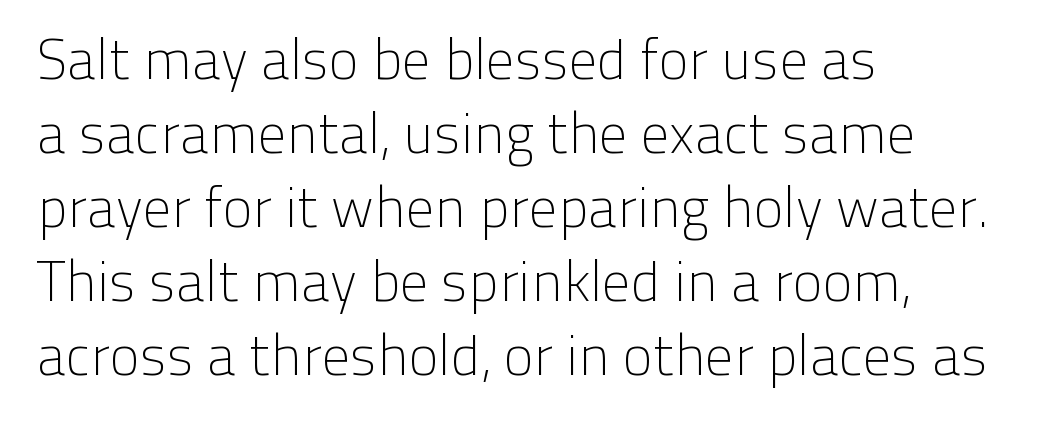
{"serif": "no", "italic": "no", "bold": "no", "weight": "light", "width": "normal", "stroke_contrast": "low", "x_height": "medium", "monospaced": "no", "underline": "no", "align": "left", "line_spacing": "normal", "line_spacing_ratio": 1.32, "letter_spacing": "normal", "letter_spacing_em": 0.0, "glyph_px": 56}
